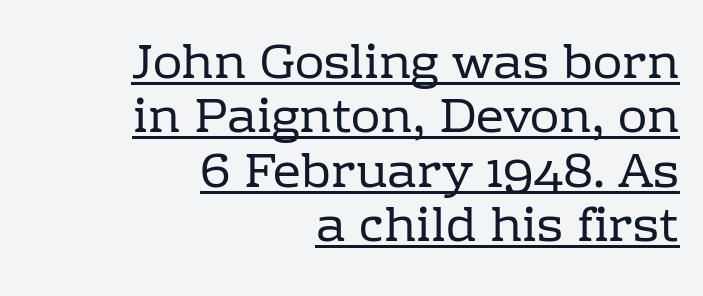
{"serif": "yes", "italic": "no", "bold": "no", "weight": "regular", "width": "normal", "stroke_contrast": "low", "x_height": "medium", "monospaced": "no", "underline": "yes", "align": "right", "line_spacing": "tight", "line_spacing_ratio": 1.11, "letter_spacing": "normal", "letter_spacing_em": 0.0, "glyph_px": 49}
